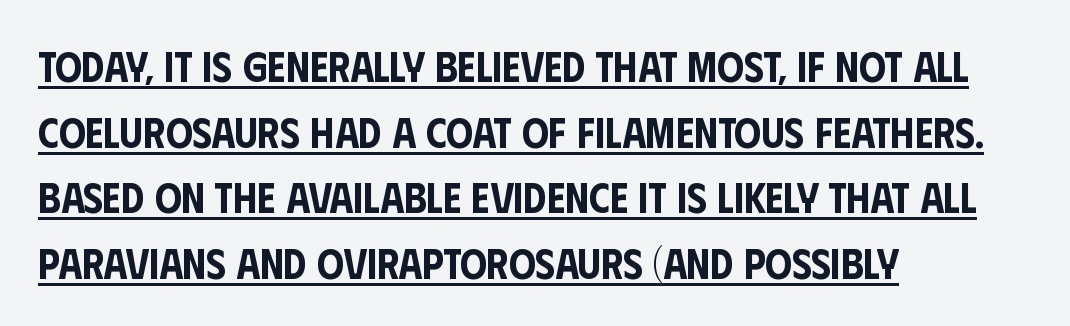
Posture: upright roman. Spacing verdict: proportional, widths tailored to each character. Summary of vertical rhythm: regular, with standard interline spacing. This sample uses a sans-serif face.
